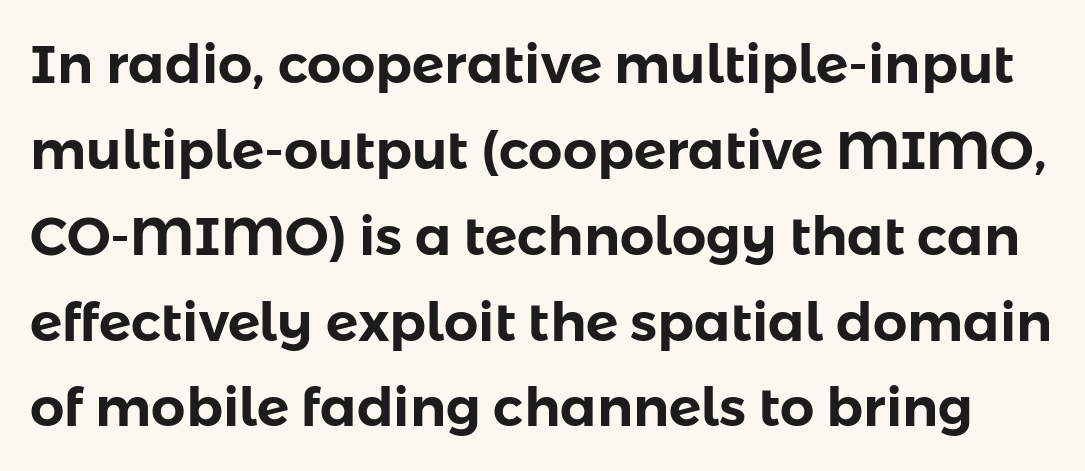
The image shows 54 px sans-serif type, upright; set normal line spacing (1.59x), normal letter spacing, not underlined; low stroke contrast and a medium x-height.
